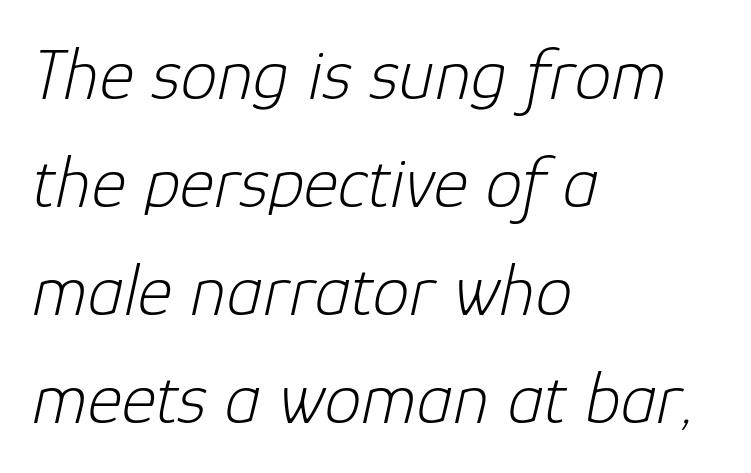
Q: Is the text bold? A: No.
Q: Is the text italic (slanted)? A: Yes, it leans right by about 12 degrees.
Q: Is the text underlined? A: No.
Q: How is the paragraph aligned? A: Left-aligned.
Q: Is the spacing between letters normal or unusually wide? A: Normal.
Q: Is the spacing between lines tight, normal or loose? A: Normal.
Q: Width (condensed, normal, or wide)? A: Normal.
Q: Stroke contrast? A: Low.
Q: x-height? A: Medium.
Q: Monospaced? A: No.
